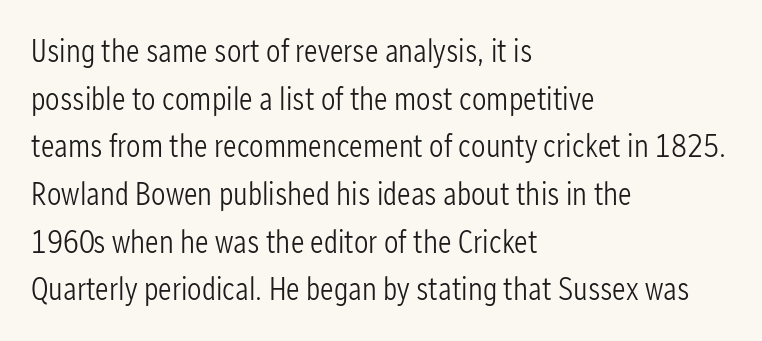
The rendering uses natural spacing where letterforms have individual widths. I'd call this a sans setting — the letters go barefoot. The lettering holds an erect, upright posture throughout. The typeface has the unassuming heft of standard copy or less.
